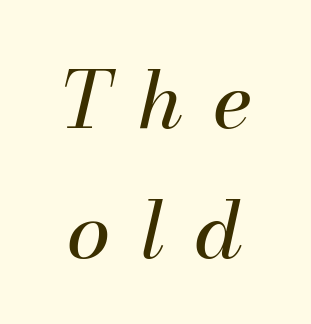
{"italic": "yes", "lean": "right", "slant_degrees": 13, "bold": "no", "weight": "regular", "width": "normal", "stroke_contrast": "medium", "x_height": "small", "monospaced": "no", "underline": "no", "line_spacing": "normal", "line_spacing_ratio": 1.65, "letter_spacing": "wide", "letter_spacing_em": 0.38, "glyph_px": 79}
